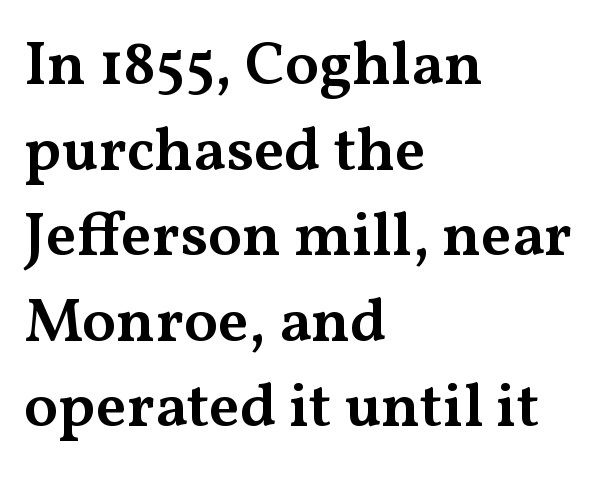
Q: Is the text bold? A: Semi-bold.
Q: Is the text italic (slanted)? A: No, it is upright.
Q: Is the typeface a serif or a sans-serif typeface? A: Serif.
Q: Is the text underlined? A: No.
Q: How is the paragraph aligned? A: Left-aligned.
Q: Is the spacing between letters normal or unusually wide? A: Normal.
Q: Is the spacing between lines tight, normal or loose? A: Normal.
Q: Width (condensed, normal, or wide)? A: Wide.
Q: Stroke contrast? A: Medium.
Q: x-height? A: Medium.
Q: Monospaced? A: No.
